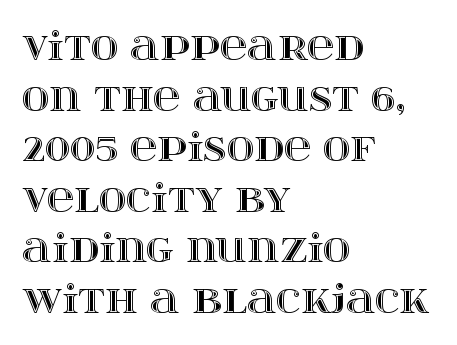
The letters stand straight up with perfectly vertical stems. Spacing verdict: proportional, widths tailored to each character. Clear beneath every line of the passage. Whoever set this chose a conventional vertical rhythm.
